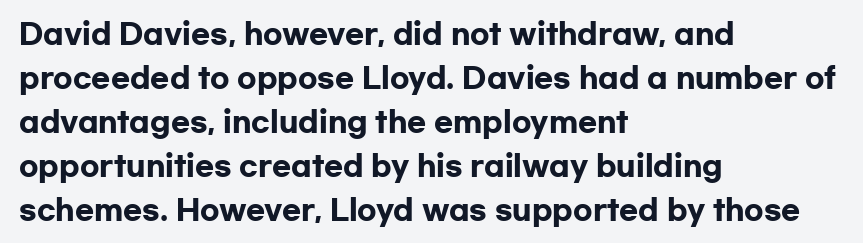
The image shows 28 px heavy, wide sans-serif type, upright; set left-aligned, normal line spacing (1.57x), normal letter spacing, not underlined; low stroke contrast and a medium x-height.
